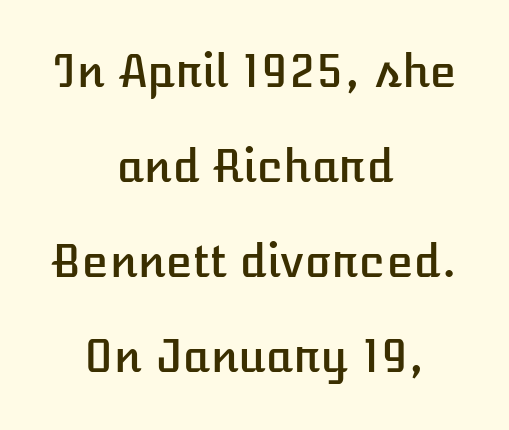
Q: Is the text italic (slanted)? A: No, it is upright.
Q: Is the text underlined? A: No.
Q: How is the paragraph aligned? A: Centered.
Q: Is the spacing between letters normal or unusually wide? A: Normal.
Q: Is the spacing between lines tight, normal or loose? A: Loose.
Q: Width (condensed, normal, or wide)? A: Normal.
Q: Stroke contrast? A: Low.
Q: x-height? A: Medium.
Q: Monospaced? A: No.
